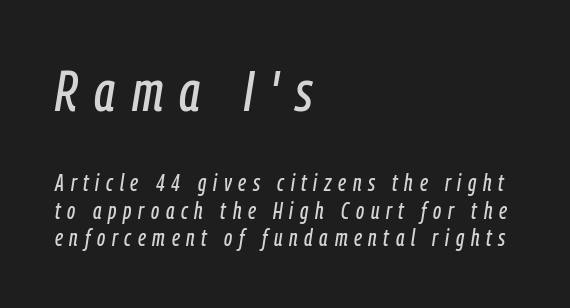
Q: Is the text italic (slanted)? A: Yes, it leans right by about 9 degrees.
Q: Is the text underlined? A: No.
Q: How is the paragraph aligned? A: Left-aligned.
Q: Is the spacing between letters normal or unusually wide? A: Unusually wide.
Q: Which block of text is set in a larger size, the first (top) or the second (bottom)? A: The first (top) one.
Q: Width (condensed, normal, or wide)? A: Condensed.
Q: Stroke contrast? A: Low.
Q: x-height? A: Medium.
Q: Monospaced? A: No.
